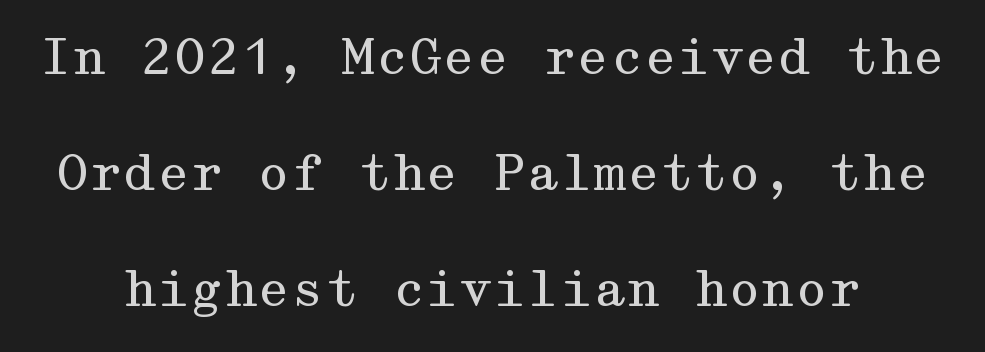
Q: Is the text bold? A: No.
Q: Is the text italic (slanted)? A: No, it is upright.
Q: Is the typeface a serif or a sans-serif typeface? A: Serif.
Q: Is the text underlined? A: No.
Q: Is the spacing between letters normal or unusually wide? A: Normal.
Q: Is the spacing between lines tight, normal or loose? A: Loose.
Q: Width (condensed, normal, or wide)? A: Wide.
Q: Stroke contrast? A: Medium.
Q: x-height? A: Medium.
